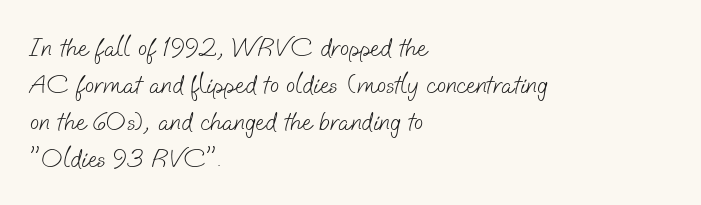
{"bold": "no", "underline": "no", "align": "left", "line_spacing": "normal", "line_spacing_ratio": 1.37, "letter_spacing": "normal", "letter_spacing_em": 0.0, "glyph_px": 27}
